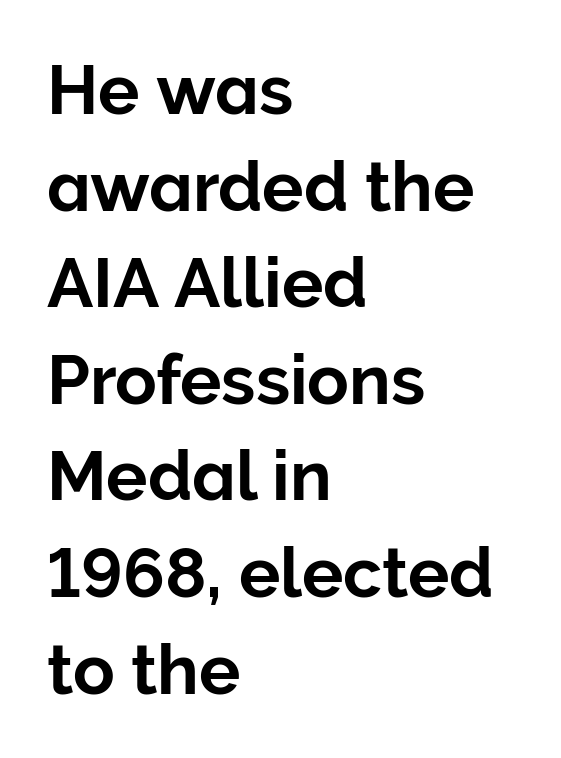
Leftover space on each line is placed entirely after the last word. This rendering features lettering with no underline. The rendering uses a moderate line-height, typical for paragraphs. The letters advance in unequal steps, a hallmark of proportional type. The typography opts for an upright posture over an oblique one. You can tell from the bare stems that sans-serif type was used.
